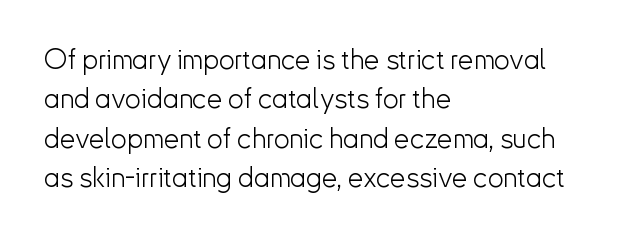
{"serif": "no", "italic": "no", "bold": "no", "weight": "light", "width": "normal", "stroke_contrast": "low", "x_height": "small", "monospaced": "no", "underline": "no", "align": "left", "line_spacing": "normal", "line_spacing_ratio": 1.41, "letter_spacing": "normal", "letter_spacing_em": 0.0, "glyph_px": 28}
